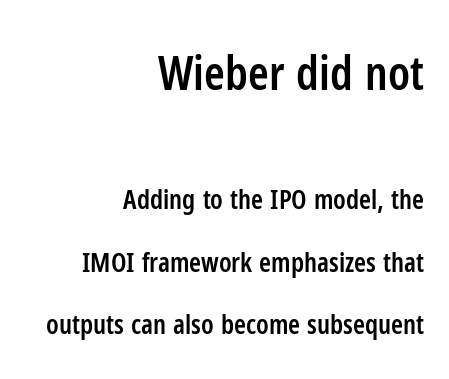
Q: Is the text bold? A: Semi-bold.
Q: Is the text italic (slanted)? A: No, it is upright.
Q: Is the typeface a serif or a sans-serif typeface? A: Sans-serif.
Q: Is the text underlined? A: No.
Q: How is the paragraph aligned? A: Right-aligned.
Q: Is the spacing between letters normal or unusually wide? A: Normal.
Q: Is the spacing between lines tight, normal or loose? A: Loose.
Q: Which block of text is set in a larger size, the first (top) or the second (bottom)? A: The first (top) one.
Q: Width (condensed, normal, or wide)? A: Condensed.
Q: Stroke contrast? A: Low.
Q: x-height? A: Medium.
Q: Monospaced? A: No.
